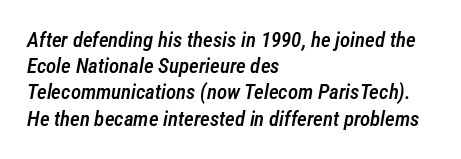
{"italic": "yes", "lean": "right", "slant_degrees": 12, "bold": "semi", "underline": "no", "align": "left", "line_spacing": "normal", "line_spacing_ratio": 1.25, "letter_spacing": "normal", "letter_spacing_em": 0.0, "glyph_px": 21}
